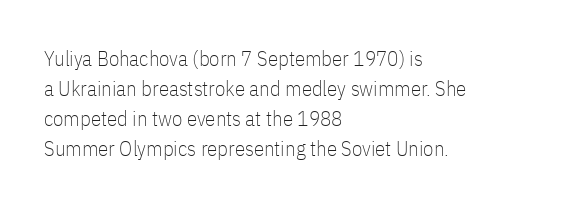
{"italic": "no", "bold": "no", "underline": "no", "align": "left", "line_spacing": "normal", "line_spacing_ratio": 1.43, "letter_spacing": "normal", "letter_spacing_em": 0.0, "glyph_px": 21}
